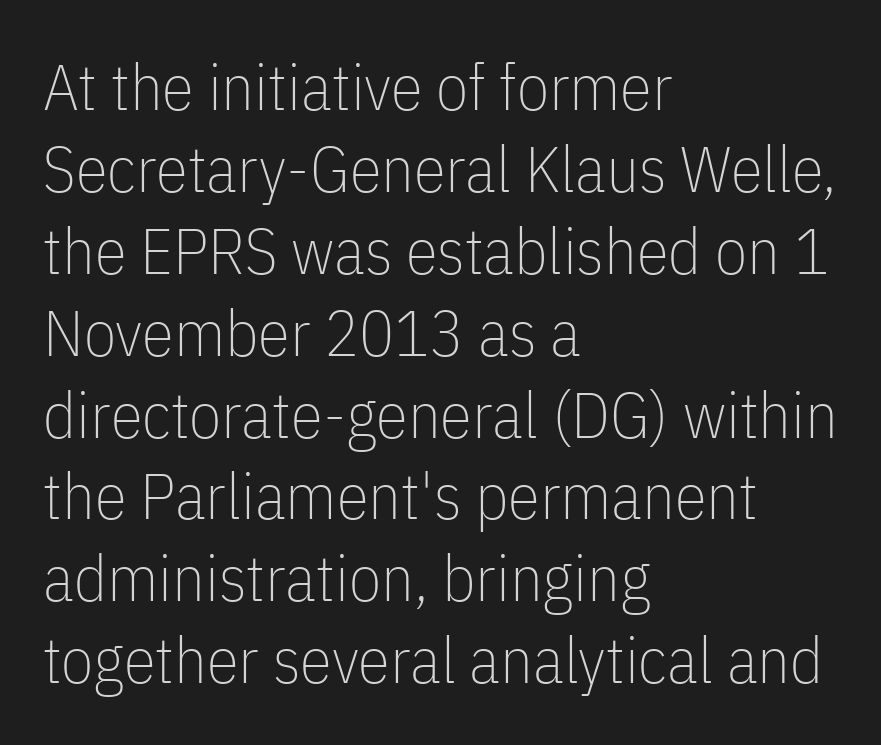
Q: Is the text bold? A: No.
Q: Is the text italic (slanted)? A: No, it is upright.
Q: Is the typeface a serif or a sans-serif typeface? A: Sans-serif.
Q: Is the text underlined? A: No.
Q: How is the paragraph aligned? A: Left-aligned.
Q: Is the spacing between letters normal or unusually wide? A: Normal.
Q: Is the spacing between lines tight, normal or loose? A: Normal.
Q: Width (condensed, normal, or wide)? A: Condensed.
Q: Stroke contrast? A: Low.
Q: x-height? A: Medium.
Q: Monospaced? A: No.
